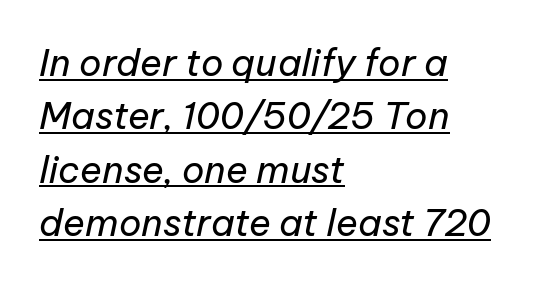
Q: Is the text bold? A: No.
Q: Is the text italic (slanted)? A: Yes, it leans right by about 12 degrees.
Q: Is the text underlined? A: Yes.
Q: How is the paragraph aligned? A: Left-aligned.
Q: Is the spacing between letters normal or unusually wide? A: Normal.
Q: Is the spacing between lines tight, normal or loose? A: Normal.
Q: Width (condensed, normal, or wide)? A: Normal.
Q: Stroke contrast? A: Low.
Q: x-height? A: Medium.
Q: Monospaced? A: No.
